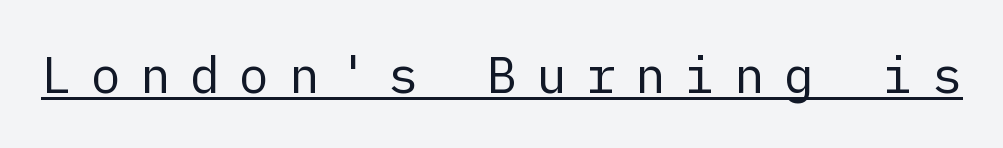
Q: Is the text bold? A: No.
Q: Is the text italic (slanted)? A: No, it is upright.
Q: Is the typeface a serif or a sans-serif typeface? A: Sans-serif.
Q: Is the text underlined? A: Yes.
Q: Is the spacing between letters normal or unusually wide? A: Unusually wide.
Q: Width (condensed, normal, or wide)? A: Normal.
Q: Stroke contrast? A: Low.
Q: x-height? A: Medium.
